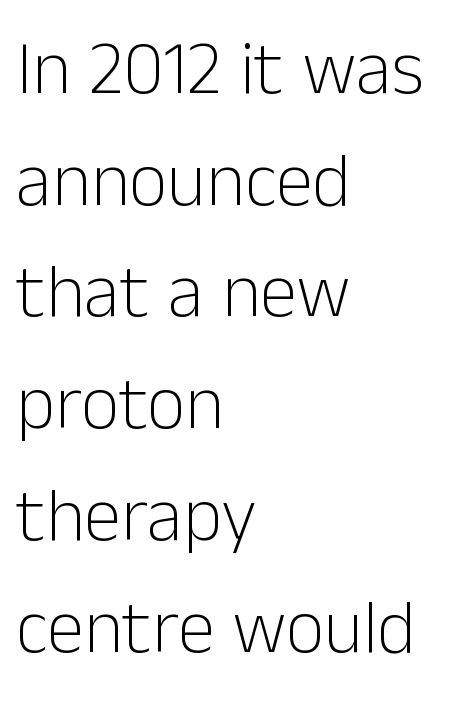
Words float on clear page, feet unadorned. These lines sit exactly where default settings would place them. The characters are drawn with everyday or finer stroke widths. A sans-serif font was chosen for this passage.
